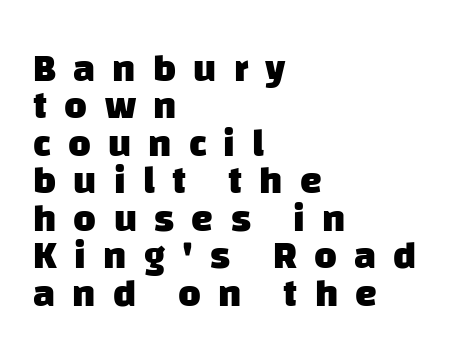
Q: Is the text bold? A: Yes.
Q: Is the typeface a serif or a sans-serif typeface? A: Sans-serif.
Q: Is the text underlined? A: No.
Q: How is the paragraph aligned? A: Left-aligned.
Q: Is the spacing between letters normal or unusually wide? A: Unusually wide.
Q: Is the spacing between lines tight, normal or loose? A: Tight.
Q: Width (condensed, normal, or wide)? A: Normal.
Q: Stroke contrast? A: Low.
Q: x-height? A: Large.
Q: Monospaced? A: No.
